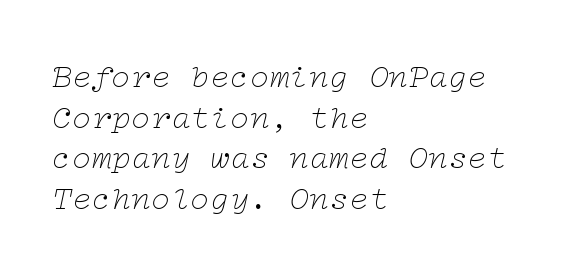
The image shows 33 px thin, wide serif type, italic (leaning right); set left-aligned, line spacing 1.23x, normal letter spacing, not underlined; low stroke contrast and a medium x-height.
